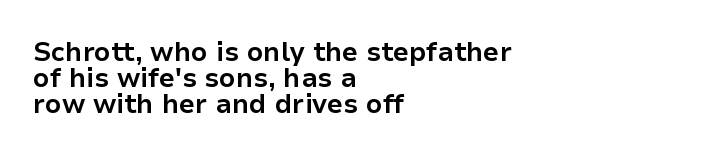
Q: Is the text bold? A: Yes.
Q: Is the text italic (slanted)? A: No, it is upright.
Q: Is the text underlined? A: No.
Q: How is the paragraph aligned? A: Left-aligned.
Q: Is the spacing between letters normal or unusually wide? A: Normal.
Q: Is the spacing between lines tight, normal or loose? A: Tight.
